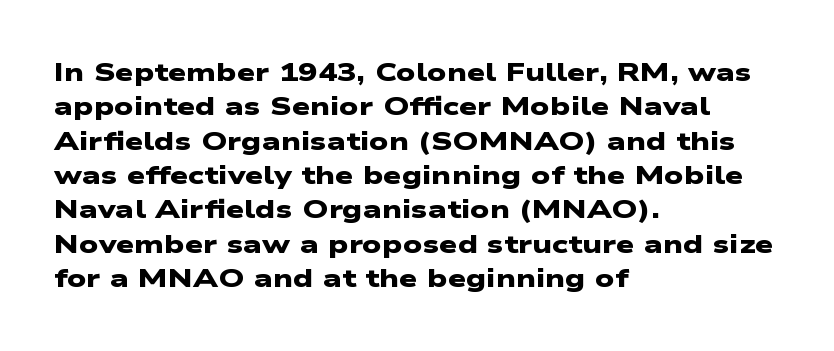
The image shows 26 px bold type; set left-aligned, normal line spacing (1.32x), normal letter spacing, not underlined.
